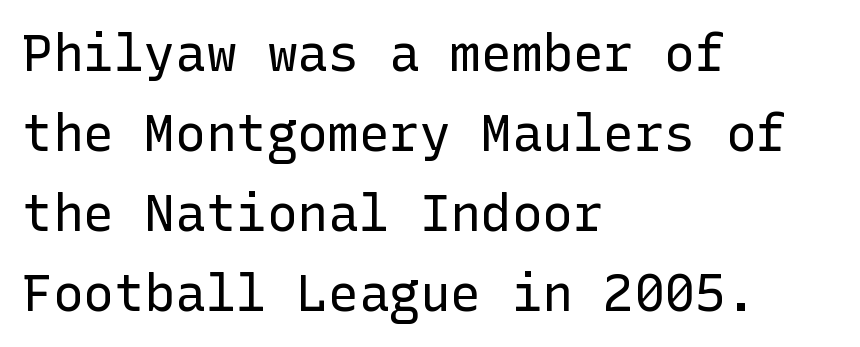
The image shows 51 px regular-weight sans-serif type, upright; set left-aligned, normal line spacing (1.57x), normal letter spacing, not underlined; low stroke contrast and a medium x-height.
